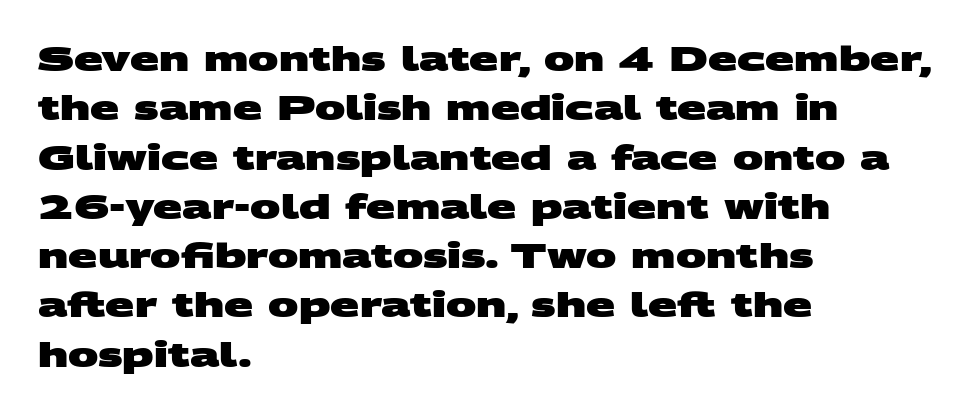
The image shows 34 px heavy, wide sans-serif type; set left-aligned, normal line spacing (1.45x), normal letter spacing, not underlined; medium stroke contrast and a large x-height.
